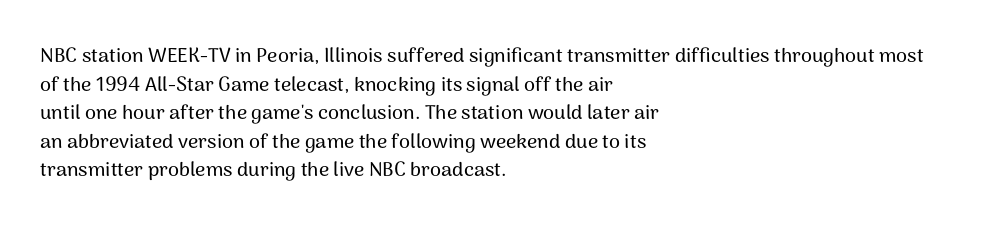
{"italic": "no", "underline": "no", "align": "left", "line_spacing": "normal", "line_spacing_ratio": 1.43, "letter_spacing": "normal", "letter_spacing_em": 0.0, "glyph_px": 20}
